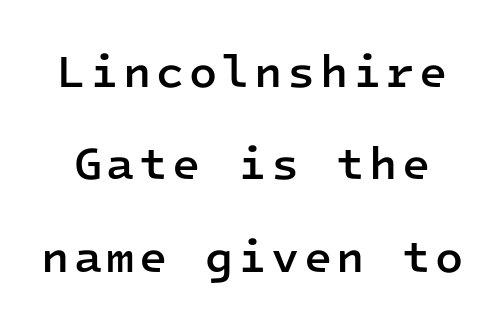
Q: Is the text bold? A: Semi-bold.
Q: Is the text italic (slanted)? A: No, it is upright.
Q: Is the typeface a serif or a sans-serif typeface? A: Sans-serif.
Q: Is the text underlined? A: No.
Q: Is the spacing between lines tight, normal or loose? A: Loose.
Q: Width (condensed, normal, or wide)? A: Normal.
Q: Stroke contrast? A: Low.
Q: x-height? A: Medium.
Q: Monospaced? A: Yes.
